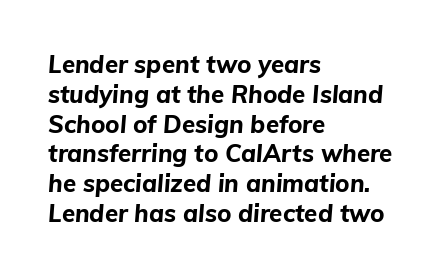
Only glyphs here, with clear space below each row. Caption: multi-line text, flush left, ragged right. In terms of letterspacing, this is plain default setting. In terms of posture, this sample is oblique.
